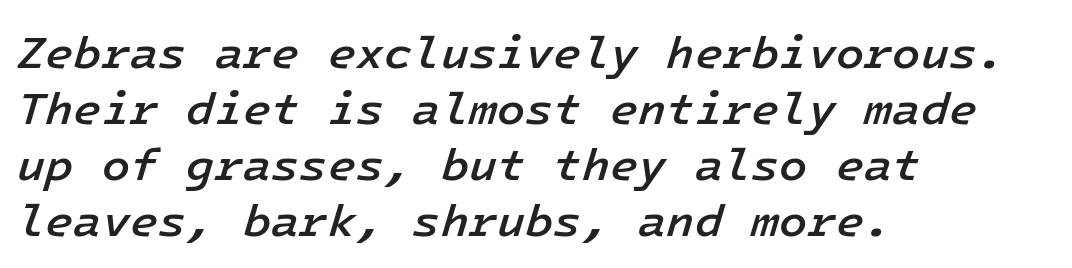
{"italic": "yes", "lean": "right", "slant_degrees": 16, "bold": "semi", "weight": "semibold", "width": "normal", "stroke_contrast": "low", "x_height": "medium", "underline": "no", "align": "left", "line_spacing_ratio": 1.22, "letter_spacing": "normal", "letter_spacing_em": 0.0, "glyph_px": 46}
